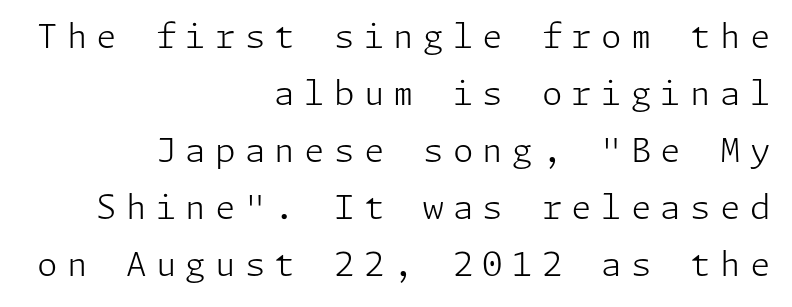
{"serif": "no", "italic": "no", "bold": "no", "weight": "light", "width": "normal", "stroke_contrast": "low", "x_height": "medium", "underline": "no", "align": "right", "line_spacing_ratio": 1.73, "letter_spacing": "wide", "letter_spacing_em": 0.28, "glyph_px": 33}
